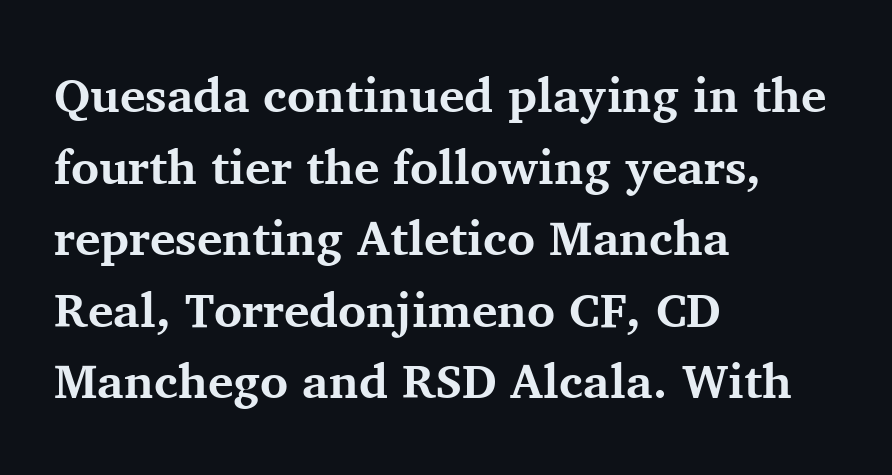
Q: Is the text bold? A: Yes.
Q: Is the text italic (slanted)? A: No, it is upright.
Q: Is the typeface a serif or a sans-serif typeface? A: Serif.
Q: Is the text underlined? A: No.
Q: How is the paragraph aligned? A: Left-aligned.
Q: Is the spacing between letters normal or unusually wide? A: Normal.
Q: Is the spacing between lines tight, normal or loose? A: Normal.
Q: Width (condensed, normal, or wide)? A: Normal.
Q: Stroke contrast? A: Medium.
Q: x-height? A: Medium.
Q: Monospaced? A: No.
